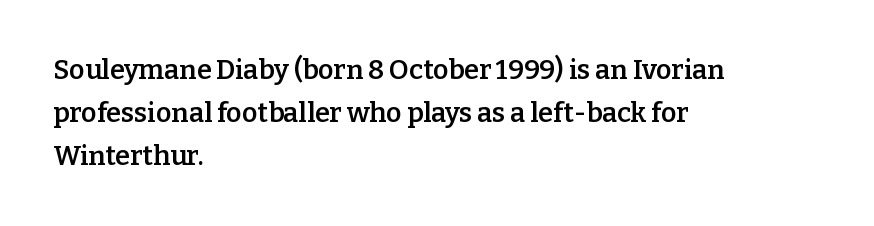
{"italic": "no", "bold": "semi", "underline": "no", "align": "left", "line_spacing": "normal", "line_spacing_ratio": 1.59, "letter_spacing": "normal", "letter_spacing_em": 0.0, "glyph_px": 27}
